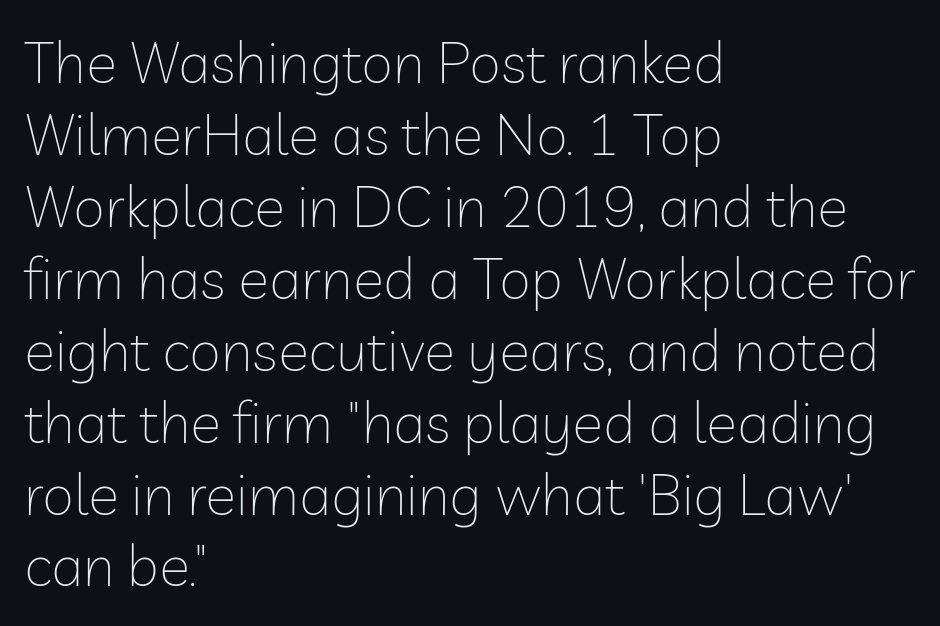
The image shows 58 px thin sans-serif type, upright; set left-aligned, line spacing 1.24x, normal letter spacing, not underlined; low stroke contrast and a medium x-height.
